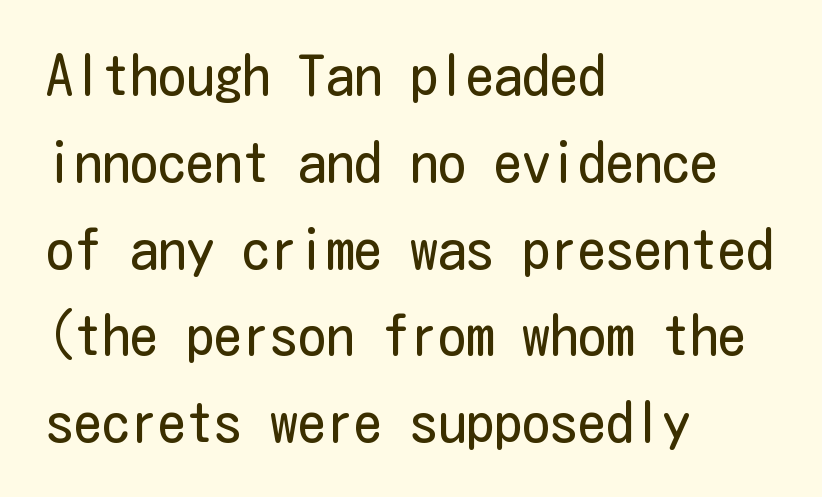
Q: Is the text bold? A: No.
Q: Is the text italic (slanted)? A: No, it is upright.
Q: Is the typeface a serif or a sans-serif typeface? A: Sans-serif.
Q: Is the text underlined? A: No.
Q: How is the paragraph aligned? A: Left-aligned.
Q: Is the spacing between letters normal or unusually wide? A: Normal.
Q: Is the spacing between lines tight, normal or loose? A: Normal.
Q: Width (condensed, normal, or wide)? A: Condensed.
Q: Stroke contrast? A: Low.
Q: x-height? A: Medium.
